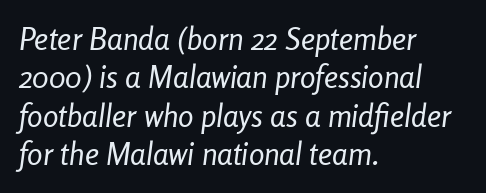
The image shows 31 px regular-weight, condensed type, italic (leaning right); set left-aligned, line spacing 1.24x, normal letter spacing, not underlined; low stroke contrast and a medium x-height.
